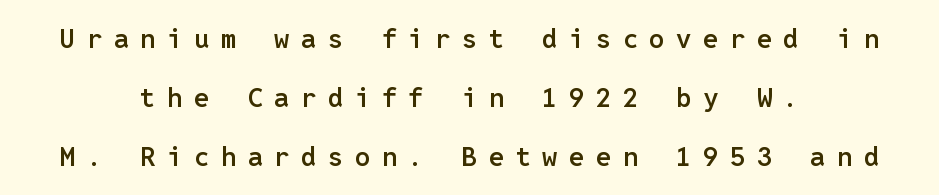
{"italic": "no", "bold": "semi", "underline": "no", "align": "center", "line_spacing": "loose", "line_spacing_ratio": 2.19, "letter_spacing": "wide", "letter_spacing_em": 0.43, "glyph_px": 27}
